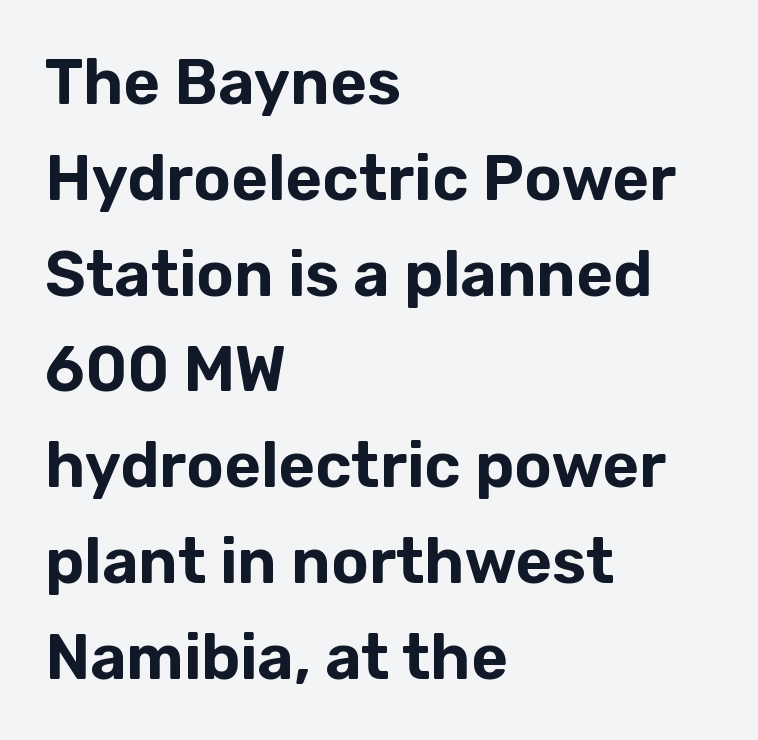
Character widths vary here, with narrow letters taking less room than wide ones. Is this a sans? Yes — the strokes have no serifs. Alignment: flush left. Look at the tracking — it's just the regular setting, nothing added.
